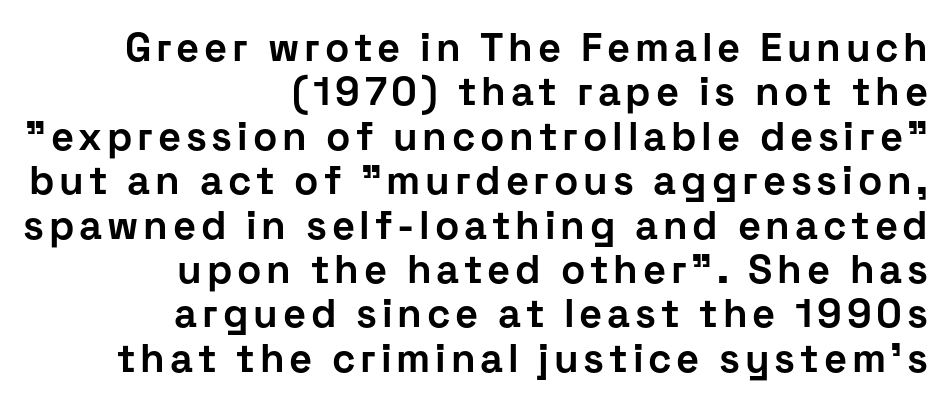
{"serif": "no", "italic": "no", "bold": "yes", "weight": "bold", "width": "normal", "stroke_contrast": "low", "x_height": "medium", "monospaced": "no", "underline": "no", "align": "right", "line_spacing": "tight", "line_spacing_ratio": 1.11, "glyph_px": 40}
